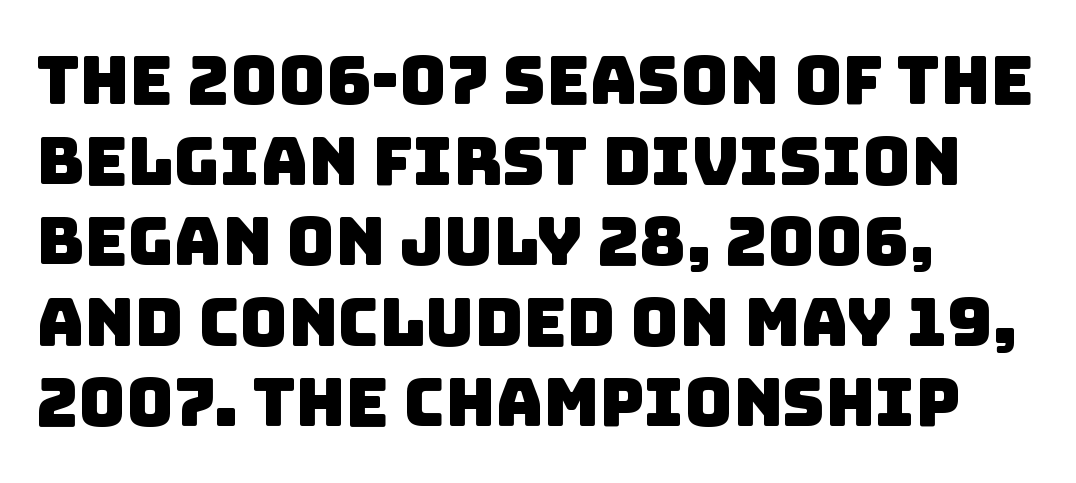
{"serif": "no", "width": "normal", "stroke_contrast": "low", "x_height": "large", "monospaced": "no", "underline": "no", "align": "left", "line_spacing_ratio": 1.22, "letter_spacing": "normal", "letter_spacing_em": 0.0, "glyph_px": 66}
